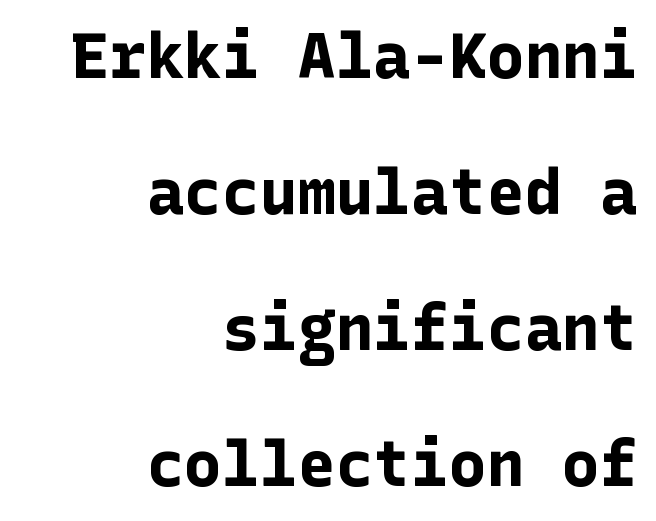
Q: Is the text bold? A: Yes.
Q: Is the text italic (slanted)? A: No, it is upright.
Q: Is the typeface a serif or a sans-serif typeface? A: Sans-serif.
Q: Is the text underlined? A: No.
Q: How is the paragraph aligned? A: Right-aligned.
Q: Is the spacing between letters normal or unusually wide? A: Normal.
Q: Is the spacing between lines tight, normal or loose? A: Loose.
Q: Width (condensed, normal, or wide)? A: Normal.
Q: Stroke contrast? A: Low.
Q: x-height? A: Medium.
